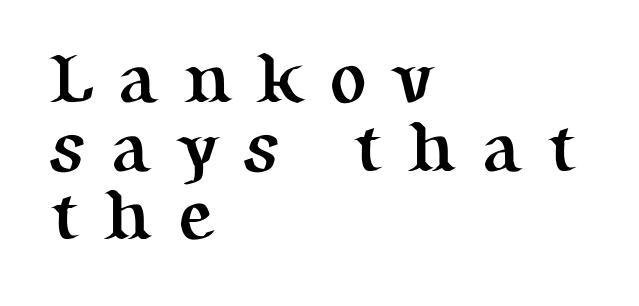
Heft: maximum for text — a bold. Bare-footed words on every line. Think of a printed novel: that variable character pitch is what you see here. The setting favours the left margin, as ordinary paragraphs usually do. The specimen reads as upright at a glance.
